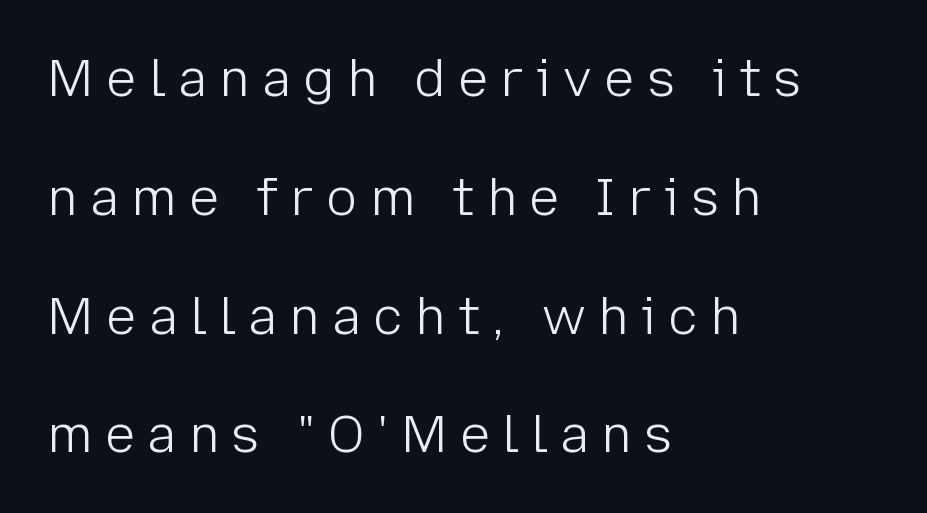
{"serif": "no", "italic": "no", "bold": "no", "weight": "light", "width": "normal", "stroke_contrast": "low", "x_height": "medium", "monospaced": "no", "underline": "no", "align": "left", "line_spacing": "loose", "line_spacing_ratio": 2.33, "letter_spacing": "wide", "letter_spacing_em": 0.24, "glyph_px": 51}
